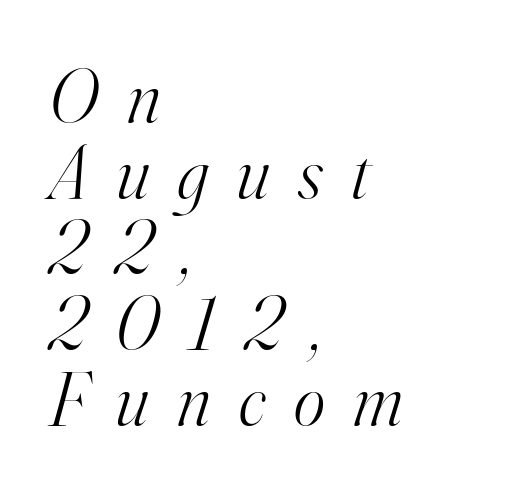
Q: Is the text bold? A: No.
Q: Is the text italic (slanted)? A: Yes, it leans right by about 16 degrees.
Q: Is the typeface a serif or a sans-serif typeface? A: Serif.
Q: Is the text underlined? A: No.
Q: How is the paragraph aligned? A: Left-aligned.
Q: Is the spacing between letters normal or unusually wide? A: Unusually wide.
Q: Is the spacing between lines tight, normal or loose? A: Tight.
Q: Width (condensed, normal, or wide)? A: Normal.
Q: Stroke contrast? A: High.
Q: x-height? A: Small.
Q: Monospaced? A: No.
